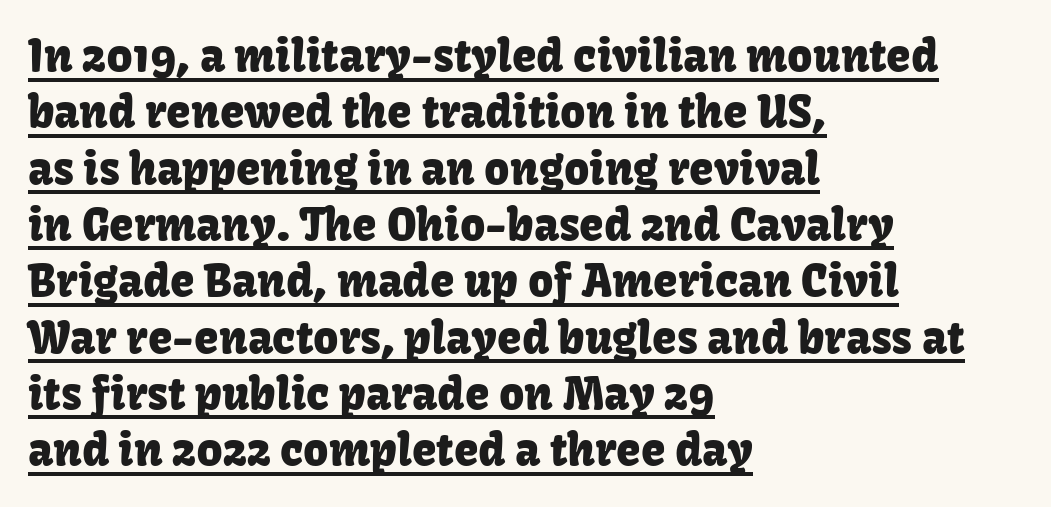
The image shows 44 px sans-serif type, upright; set left-aligned, normal line spacing (1.28x), normal letter spacing, underlined; low stroke contrast and a medium x-height.
